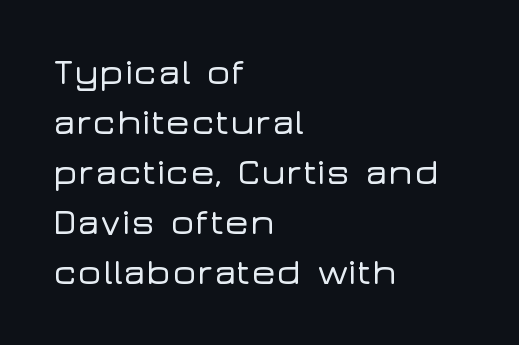
The image shows 37 px wide sans-serif type, upright; set left-aligned, normal line spacing (1.35x), normal letter spacing, not underlined; low stroke contrast and a medium x-height.
